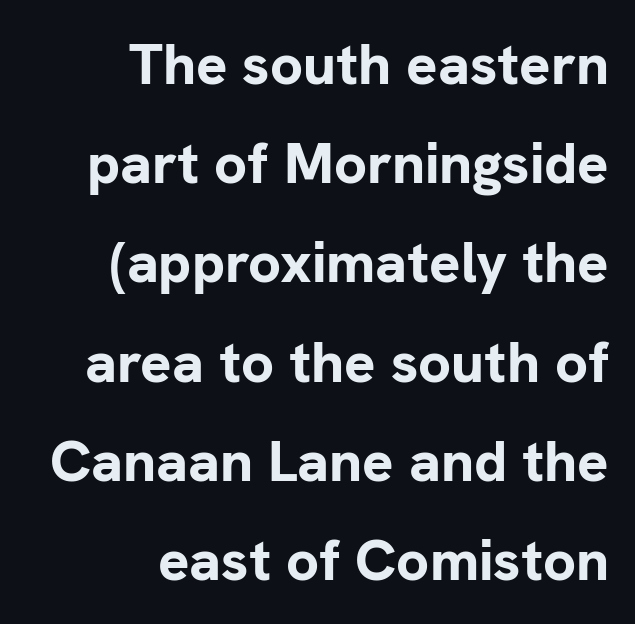
The image shows 58 px bold sans-serif type, upright; set right-aligned, line spacing 1.71x, normal letter spacing, not underlined; low stroke contrast and a medium x-height.
